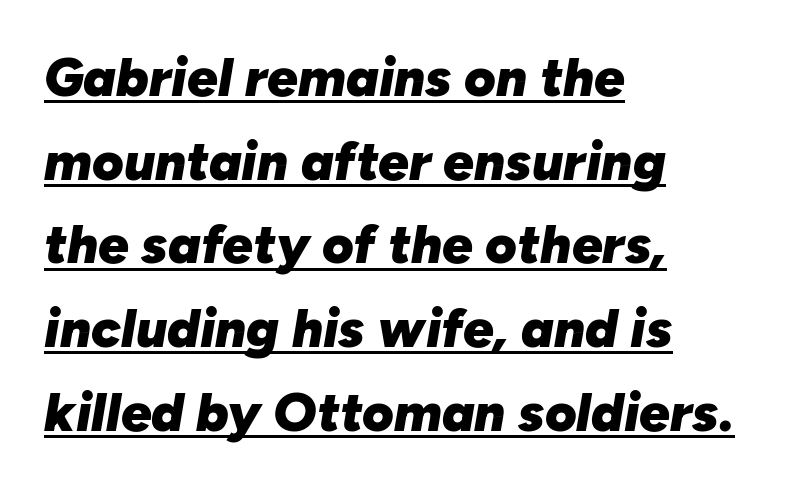
The string is rendered with underlining switched on. The rendering uses natural spacing where letterforms have individual widths. Compared with an ordinary text face, these strokes are far heavier — a full bold. The letters sit at their default tracking, neither squeezed nor spread. Summary of vertical rhythm: regular, with standard interline spacing. If you drew a ruler down the left edge, every line would touch it.
